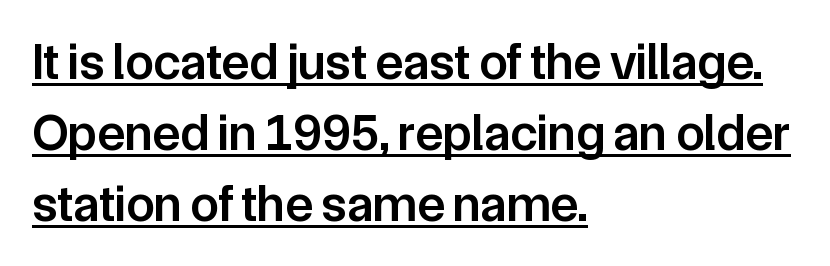
The image shows 51 px semibold sans-serif type, upright; set left-aligned, normal line spacing (1.39x), normal letter spacing, underlined; low stroke contrast and a medium x-height.
